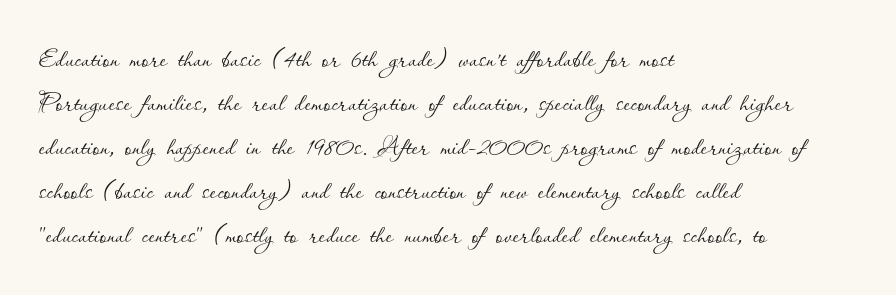
Q: Is the text bold? A: No.
Q: Is the text italic (slanted)? A: Yes.
Q: Is the text underlined? A: No.
Q: How is the paragraph aligned? A: Left-aligned.
Q: Is the spacing between letters normal or unusually wide? A: Normal.
Q: Is the spacing between lines tight, normal or loose? A: Normal.
Q: Width (condensed, normal, or wide)? A: Normal.
Q: Stroke contrast? A: Low.
Q: x-height? A: Small.
Q: Monospaced? A: No.
